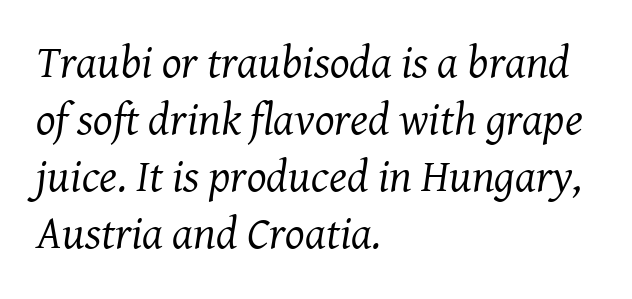
The image shows 46 px regular-weight serif type, italic (leaning right); set left-aligned, line spacing 1.24x, normal letter spacing, not underlined; medium stroke contrast and a medium x-height.
